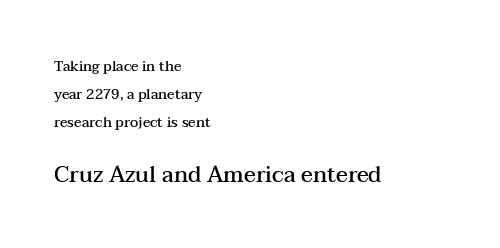
Q: Is the text bold? A: Semi-bold.
Q: Is the text italic (slanted)? A: No, it is upright.
Q: Is the text underlined? A: No.
Q: How is the paragraph aligned? A: Left-aligned.
Q: Is the spacing between letters normal or unusually wide? A: Normal.
Q: Is the spacing between lines tight, normal or loose? A: Loose.
Q: Which block of text is set in a larger size, the first (top) or the second (bottom)? A: The second (bottom) one.
